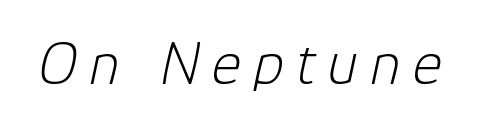
Q: Is the text bold? A: No.
Q: Is the text italic (slanted)? A: Yes, it leans right by about 12 degrees.
Q: Is the text underlined? A: No.
Q: Width (condensed, normal, or wide)? A: Normal.
Q: Stroke contrast? A: Low.
Q: x-height? A: Medium.
Q: Monospaced? A: No.
